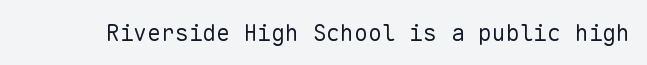
{"italic": "no", "bold": "no", "underline": "no", "letter_spacing": "normal", "letter_spacing_em": 0.0, "glyph_px": 23}
